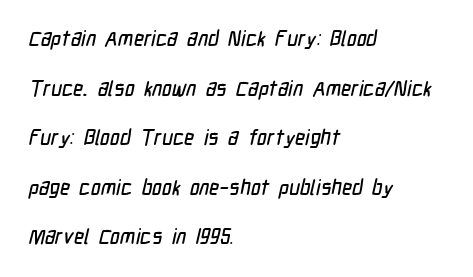
Q: Is the text underlined? A: No.
Q: How is the paragraph aligned? A: Left-aligned.
Q: Is the spacing between letters normal or unusually wide? A: Normal.
Q: Is the spacing between lines tight, normal or loose? A: Loose.
